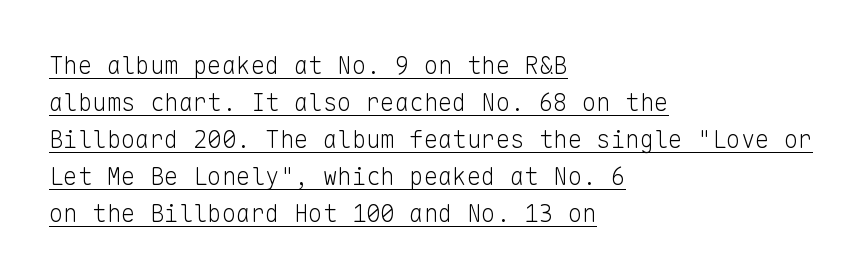
Q: Is the text bold? A: No.
Q: Is the text italic (slanted)? A: No, it is upright.
Q: Is the text underlined? A: Yes.
Q: How is the paragraph aligned? A: Left-aligned.
Q: Is the spacing between letters normal or unusually wide? A: Normal.
Q: Is the spacing between lines tight, normal or loose? A: Normal.
